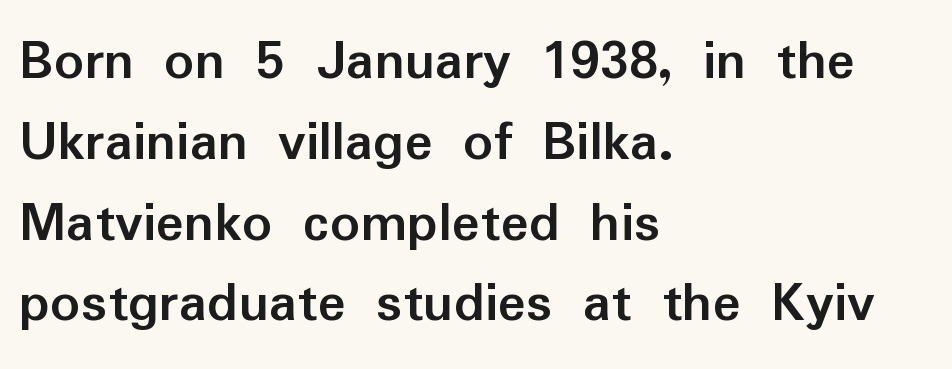
These lines are composed in type without serifs. The passage shown is typed in a proportional face where columns would drift. Where is the straight margin? On the left. The type sits square on the baseline with zero lean. A bare baseline throughout the passage. Set as a true bold cut, around the 700 mark.
